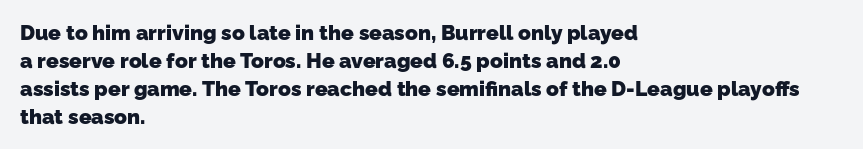
Short and long lines alike share a common starting point at left. Every letter is thick-stroked: bold, no question. Interline gaps are of average width in this sample. Quick note: underline off.
